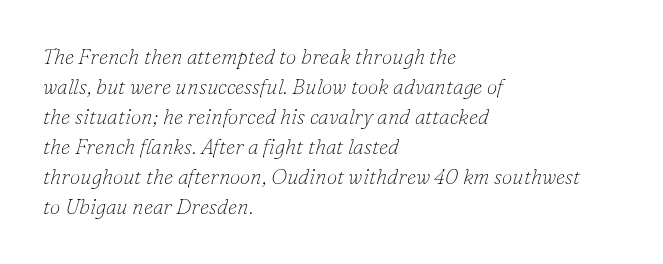
Q: Is the text bold? A: No.
Q: Is the text italic (slanted)? A: Yes, it leans right by about 16 degrees.
Q: Is the text underlined? A: No.
Q: How is the paragraph aligned? A: Left-aligned.
Q: Is the spacing between letters normal or unusually wide? A: Normal.
Q: Is the spacing between lines tight, normal or loose? A: Normal.
